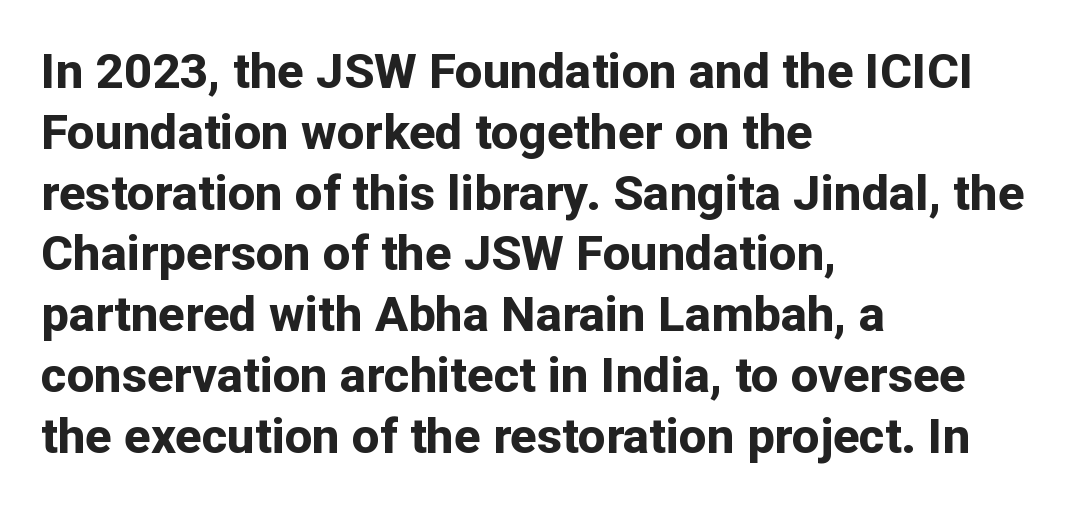
{"serif": "no", "italic": "no", "bold": "yes", "weight": "bold", "width": "normal", "stroke_contrast": "low", "x_height": "medium", "monospaced": "no", "underline": "no", "align": "left", "line_spacing_ratio": 1.24, "letter_spacing": "normal", "letter_spacing_em": 0.0, "glyph_px": 49}
